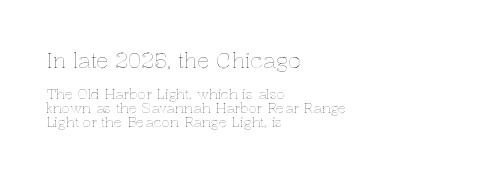
Compare the two chunks: the upper has the greater cap height. Caption: multi-line text, flush left, ragged right. Check under the words: just untouched page. Observe the ordinary spacing: letters are neighbours, not strangers. Rendered with straight, roman letterforms. Summary of vertical rhythm: compact, with narrow interline spacing.
